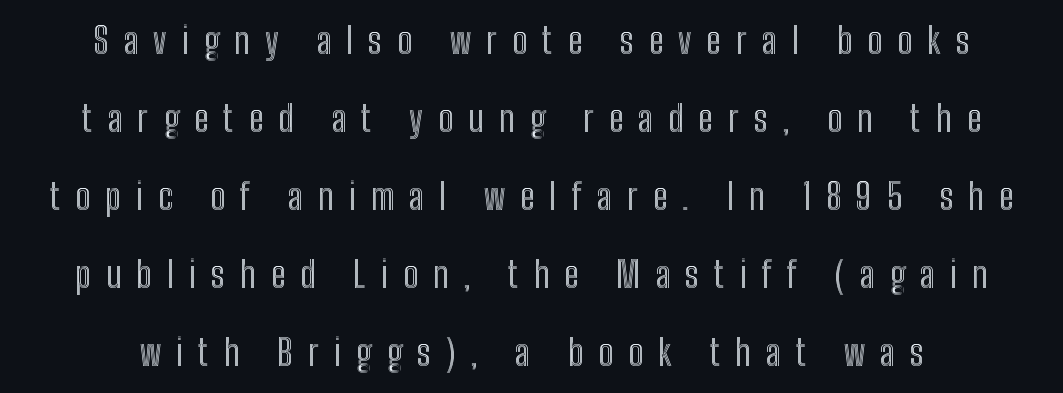
The image shows 36 px condensed type, upright; set loose line spacing (2.17x), unusually wide letter spacing (+0.42 em), not underlined; a medium x-height.
